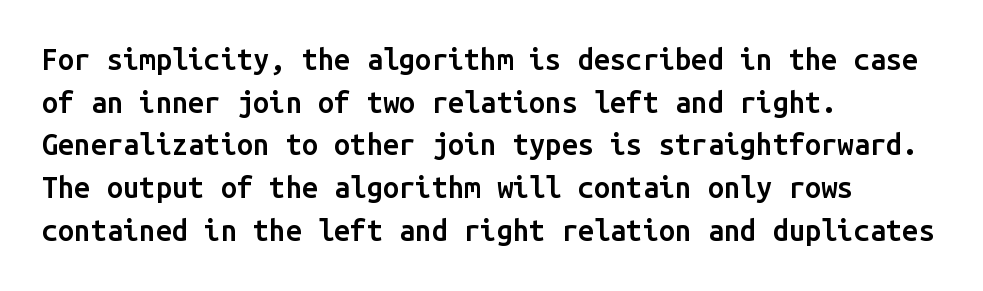
{"serif": "no", "italic": "no", "bold": "semi", "weight": "semibold", "width": "normal", "stroke_contrast": "low", "x_height": "medium", "monospaced": "yes", "underline": "no", "align": "left", "line_spacing": "normal", "line_spacing_ratio": 1.47, "letter_spacing": "normal", "letter_spacing_em": 0.0, "glyph_px": 29}
